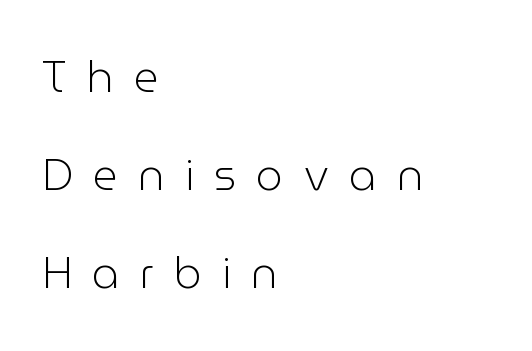
Q: Is the text bold? A: No.
Q: Is the text italic (slanted)? A: No, it is upright.
Q: Is the typeface a serif or a sans-serif typeface? A: Sans-serif.
Q: Is the text underlined? A: No.
Q: How is the paragraph aligned? A: Left-aligned.
Q: Is the spacing between letters normal or unusually wide? A: Unusually wide.
Q: Is the spacing between lines tight, normal or loose? A: Loose.
Q: Width (condensed, normal, or wide)? A: Normal.
Q: Stroke contrast? A: Low.
Q: x-height? A: Medium.
Q: Monospaced? A: No.
